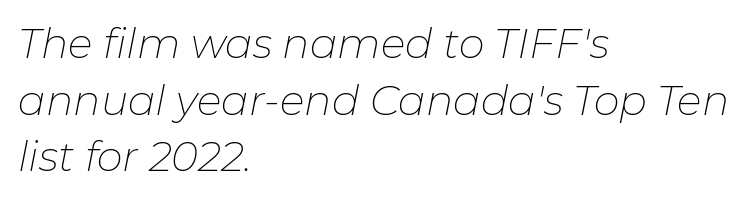
Q: Is the text bold? A: No.
Q: Is the text italic (slanted)? A: Yes, it leans right by about 11 degrees.
Q: Is the text underlined? A: No.
Q: How is the paragraph aligned? A: Left-aligned.
Q: Is the spacing between letters normal or unusually wide? A: Normal.
Q: Is the spacing between lines tight, normal or loose? A: Normal.
Q: Width (condensed, normal, or wide)? A: Normal.
Q: Stroke contrast? A: Low.
Q: x-height? A: Medium.
Q: Monospaced? A: No.
